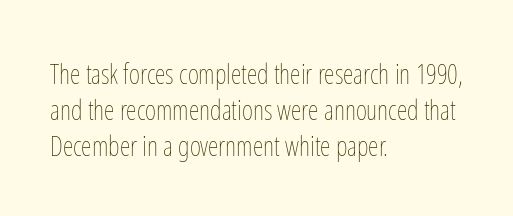
The image shows 27 px text type, upright; set left-aligned, normal line spacing (1.33x), normal letter spacing, not underlined.
